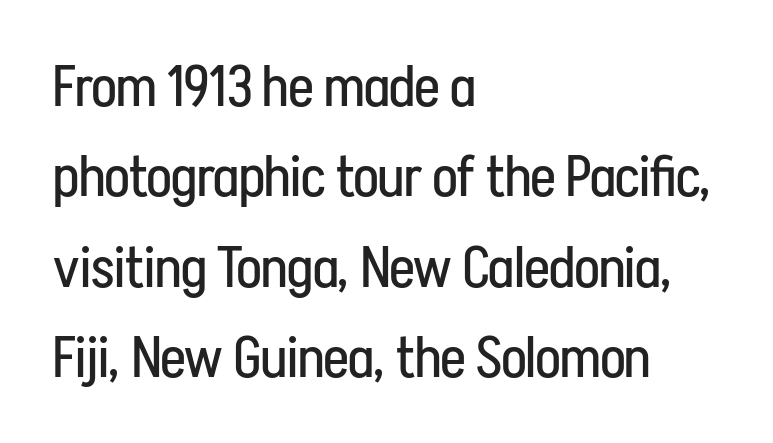
{"serif": "no", "italic": "no", "bold": "no", "weight": "regular", "width": "condensed", "stroke_contrast": "low", "x_height": "medium", "monospaced": "no", "underline": "no", "align": "left", "line_spacing": "normal", "line_spacing_ratio": 1.56, "letter_spacing": "normal", "letter_spacing_em": 0.0, "glyph_px": 58}
